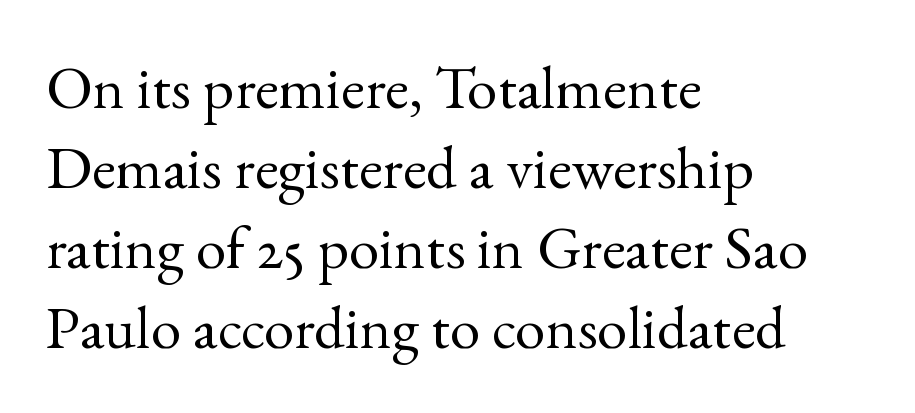
{"serif": "yes", "italic": "no", "bold": "no", "weight": "regular", "width": "normal", "x_height": "small", "monospaced": "no", "underline": "no", "align": "left", "line_spacing": "normal", "line_spacing_ratio": 1.31, "letter_spacing": "normal", "letter_spacing_em": 0.0, "glyph_px": 61}
